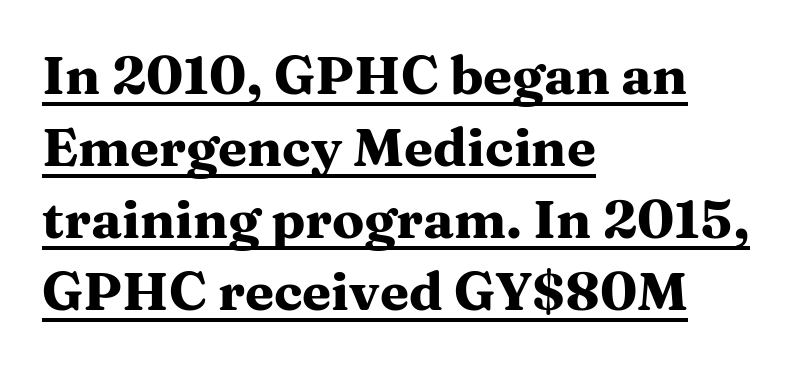
The image shows 53 px heavy, wide serif type, upright; set left-aligned, normal line spacing (1.36x), normal letter spacing, underlined; medium stroke contrast and a medium x-height.
